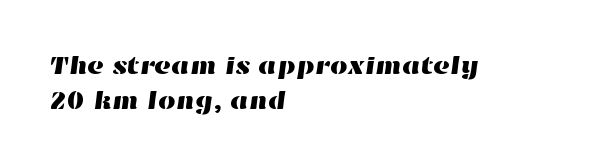
Notice how the passage keeps a crisp vertical edge on the left only. Glance below the letters and you will spot only blank space. Letter spacing: default. One glance says typical: line gaps are just what's usual.
